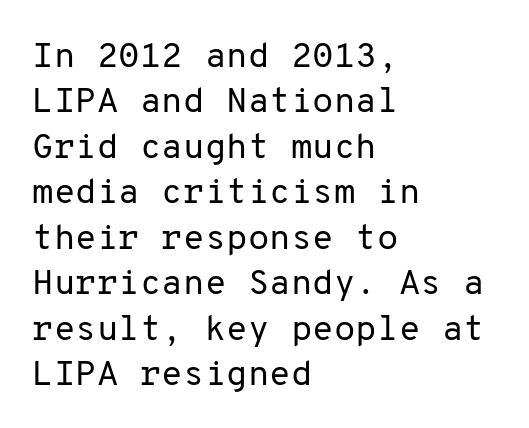
The image shows 35 px regular-weight sans-serif type, upright, monospaced; set left-aligned, normal line spacing (1.3x), normal letter spacing, not underlined; low stroke contrast and a medium x-height.
